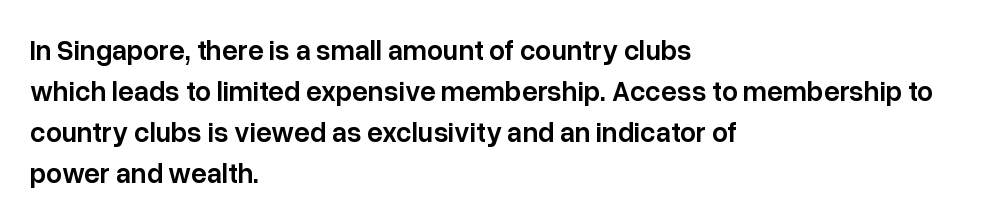
{"serif": "no", "italic": "no", "bold": "semi", "weight": "semibold", "width": "normal", "stroke_contrast": "low", "x_height": "medium", "monospaced": "no", "underline": "no", "align": "left", "line_spacing": "normal", "line_spacing_ratio": 1.46, "letter_spacing": "normal", "letter_spacing_em": 0.0, "glyph_px": 28}
